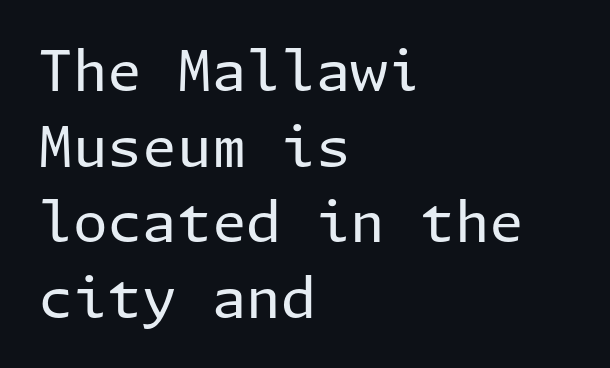
Q: Is the text bold? A: No.
Q: Is the text italic (slanted)? A: No, it is upright.
Q: Is the typeface a serif or a sans-serif typeface? A: Sans-serif.
Q: Is the text underlined? A: No.
Q: How is the paragraph aligned? A: Left-aligned.
Q: Is the spacing between letters normal or unusually wide? A: Normal.
Q: Is the spacing between lines tight, normal or loose? A: Normal.
Q: Width (condensed, normal, or wide)? A: Normal.
Q: Stroke contrast? A: Low.
Q: x-height? A: Medium.
